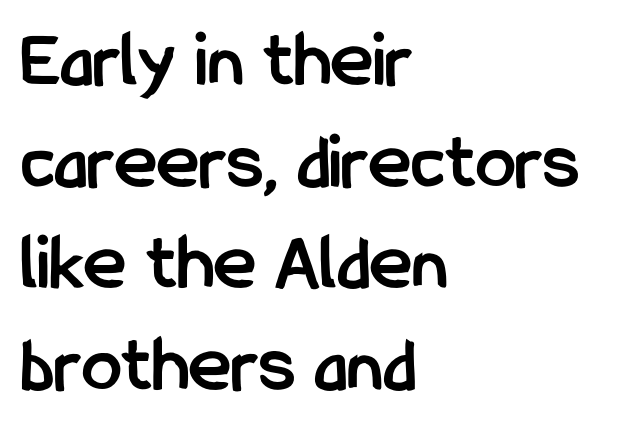
Stroke terminals: plain, sans-serif. The letters stand upright; this is a roman face. All the whitespace from short lines collects on the right. The characters look thick and weighty, a clear bold. Underline: absent.
